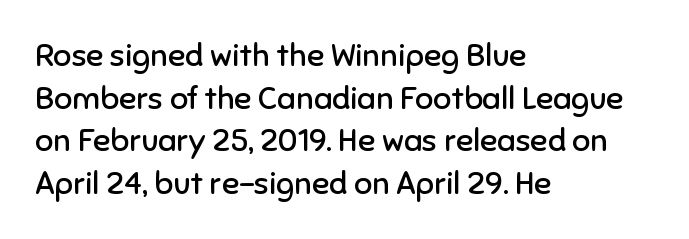
The image shows 32 px regular-weight sans-serif type, upright; set left-aligned, normal line spacing (1.33x), normal letter spacing, not underlined; low stroke contrast and a medium x-height.
